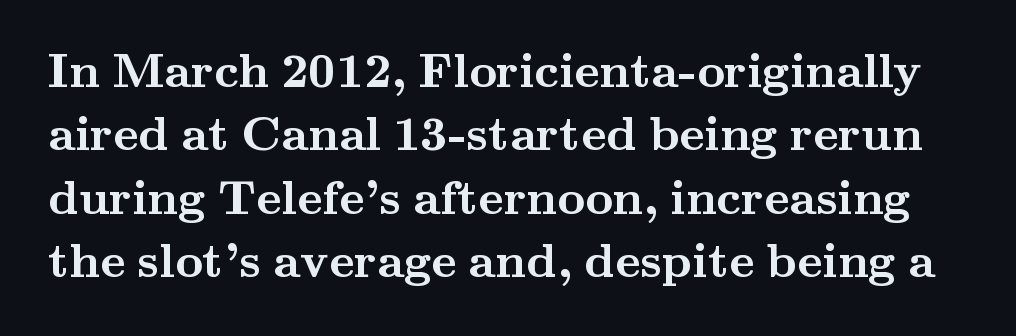
The image shows 48 px semibold, wide serif type, upright; set normal line spacing (1.32x), normal letter spacing, not underlined; medium stroke contrast and a small x-height.
